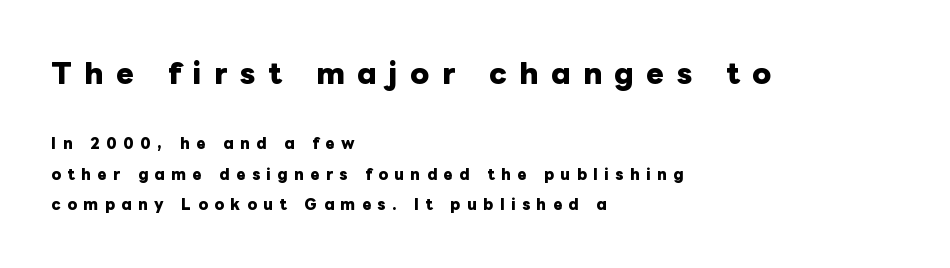
Q: Is the text bold? A: Yes.
Q: Is the text italic (slanted)? A: No, it is upright.
Q: Is the text underlined? A: No.
Q: How is the paragraph aligned? A: Left-aligned.
Q: Is the spacing between letters normal or unusually wide? A: Unusually wide.
Q: Is the spacing between lines tight, normal or loose? A: Loose.
Q: Which block of text is set in a larger size, the first (top) or the second (bottom)? A: The first (top) one.
